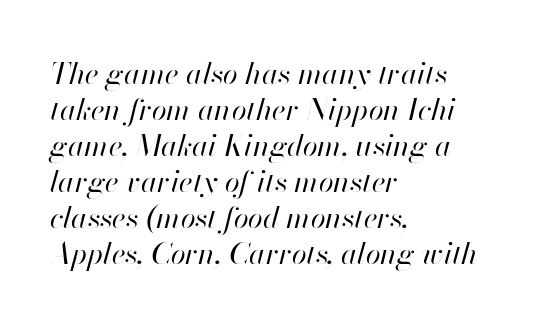
{"italic": "yes", "lean": "right", "slant_degrees": 13, "bold": "no", "weight": "regular", "width": "normal", "stroke_contrast": "high", "x_height": "small", "monospaced": "no", "underline": "no", "align": "left", "line_spacing_ratio": 1.2, "letter_spacing": "normal", "letter_spacing_em": 0.0, "glyph_px": 30}
